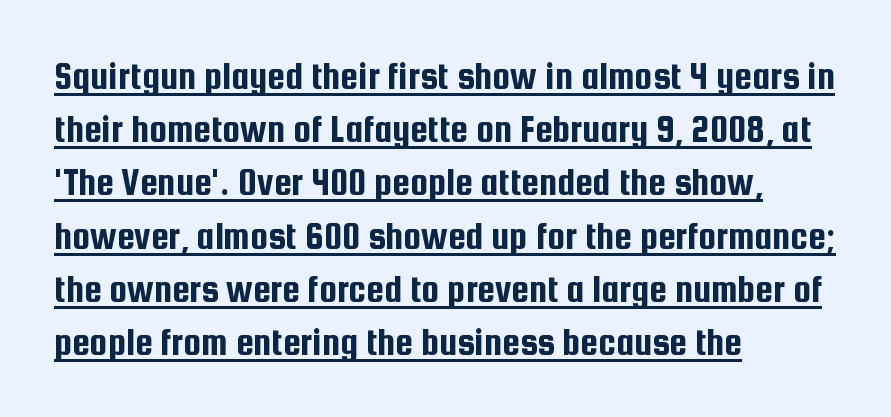
The image shows 40 px condensed sans-serif type, upright; set left-aligned, normal line spacing (1.33x), normal letter spacing, underlined; low stroke contrast and a medium x-height.
